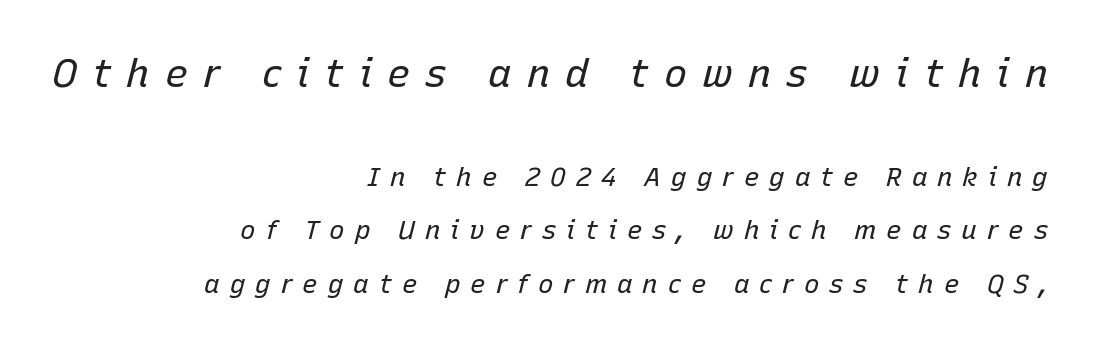
The face used here is proportionally spaced, like ordinary book or web type. Bold? No — there's no thickening of the strokes. The composition opens big and finishes small. The paragraph has a hard right edge and a soft left edge. How are the letters spaced? Widely, with obvious added tracking.
